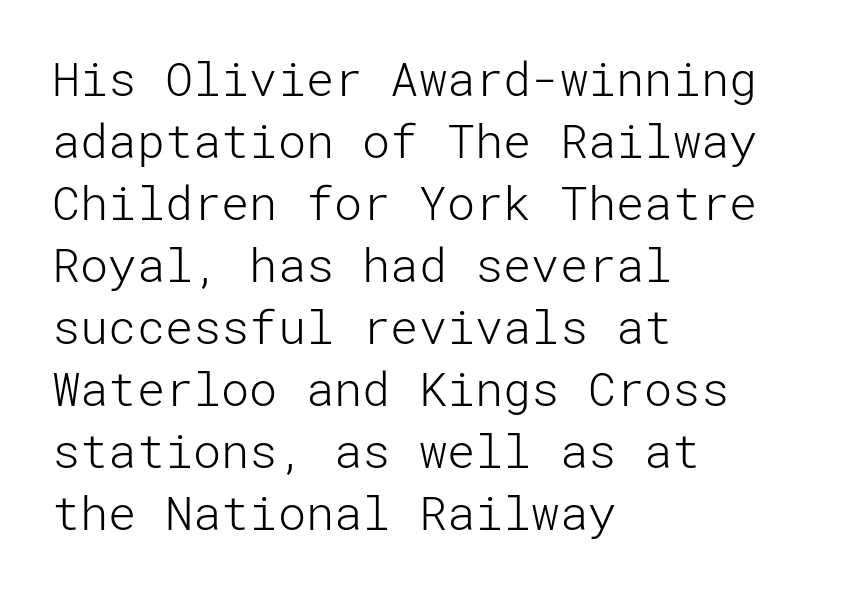
{"serif": "no", "italic": "no", "bold": "no", "weight": "light", "width": "normal", "stroke_contrast": "low", "x_height": "medium", "underline": "no", "align": "left", "line_spacing": "normal", "line_spacing_ratio": 1.32, "letter_spacing": "normal", "letter_spacing_em": 0.0, "glyph_px": 47}
